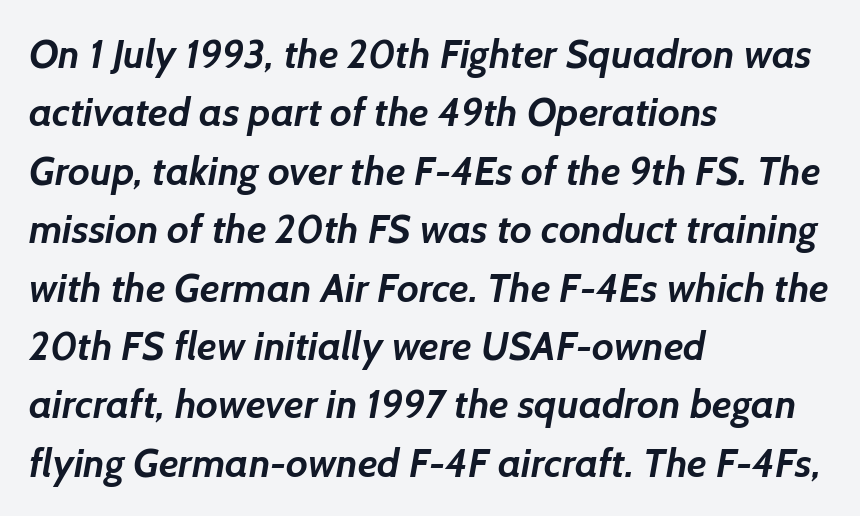
Q: Is the text bold? A: Yes.
Q: Is the typeface a serif or a sans-serif typeface? A: Sans-serif.
Q: Is the text underlined? A: No.
Q: How is the paragraph aligned? A: Left-aligned.
Q: Is the spacing between letters normal or unusually wide? A: Normal.
Q: Is the spacing between lines tight, normal or loose? A: Normal.
Q: Width (condensed, normal, or wide)? A: Normal.
Q: Stroke contrast? A: Low.
Q: x-height? A: Medium.
Q: Monospaced? A: No.
